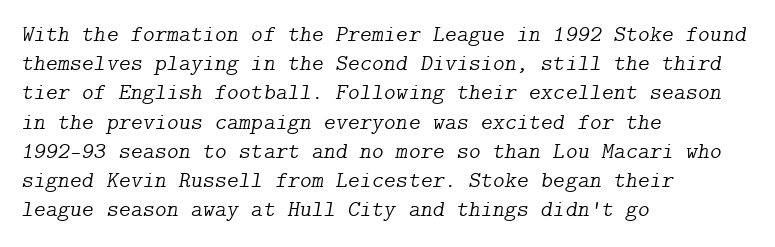
Q: Is the text bold? A: No.
Q: Is the text italic (slanted)? A: Yes, it leans right by about 9 degrees.
Q: Is the text underlined? A: No.
Q: How is the paragraph aligned? A: Left-aligned.
Q: Is the spacing between letters normal or unusually wide? A: Normal.
Q: Is the spacing between lines tight, normal or loose? A: Normal.
